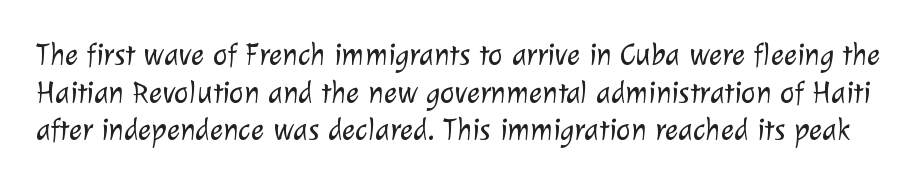
Q: Is the text bold? A: No.
Q: Is the typeface a serif or a sans-serif typeface? A: Sans-serif.
Q: Is the text underlined? A: No.
Q: Is the spacing between letters normal or unusually wide? A: Normal.
Q: Width (condensed, normal, or wide)? A: Normal.
Q: Stroke contrast? A: Low.
Q: x-height? A: Medium.
Q: Monospaced? A: No.
